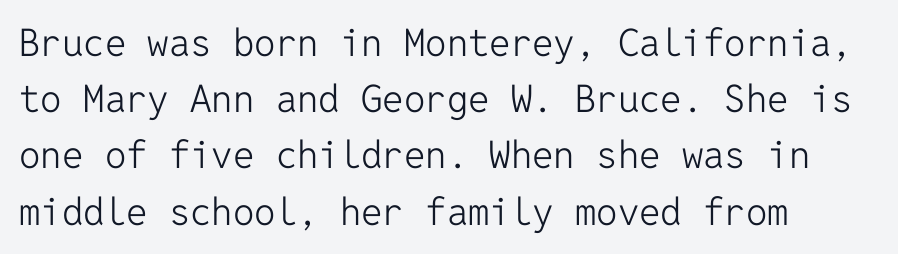
Q: Is the text bold? A: No.
Q: Is the text italic (slanted)? A: No, it is upright.
Q: Is the typeface a serif or a sans-serif typeface? A: Sans-serif.
Q: Is the text underlined? A: No.
Q: How is the paragraph aligned? A: Left-aligned.
Q: Is the spacing between letters normal or unusually wide? A: Normal.
Q: Is the spacing between lines tight, normal or loose? A: Normal.
Q: Width (condensed, normal, or wide)? A: Normal.
Q: Stroke contrast? A: Low.
Q: x-height? A: Medium.
Q: Monospaced? A: Yes.
